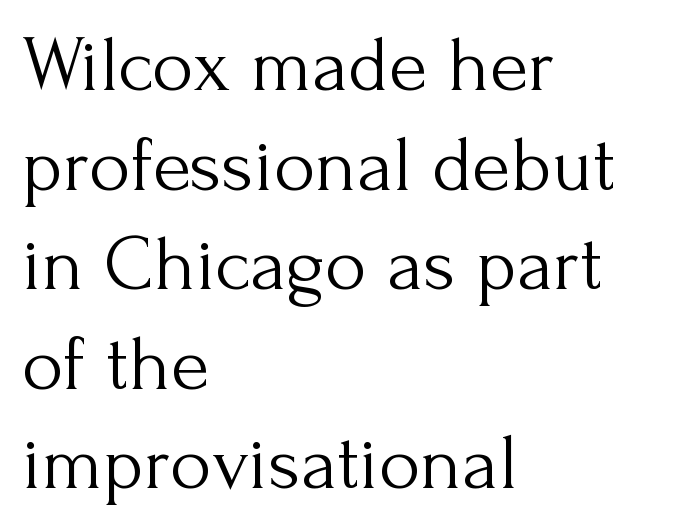
{"serif": "yes", "italic": "no", "bold": "no", "weight": "light", "width": "normal", "stroke_contrast": "medium", "x_height": "small", "monospaced": "no", "underline": "no", "align": "left", "line_spacing": "normal", "line_spacing_ratio": 1.26, "letter_spacing": "normal", "letter_spacing_em": 0.0, "glyph_px": 79}
